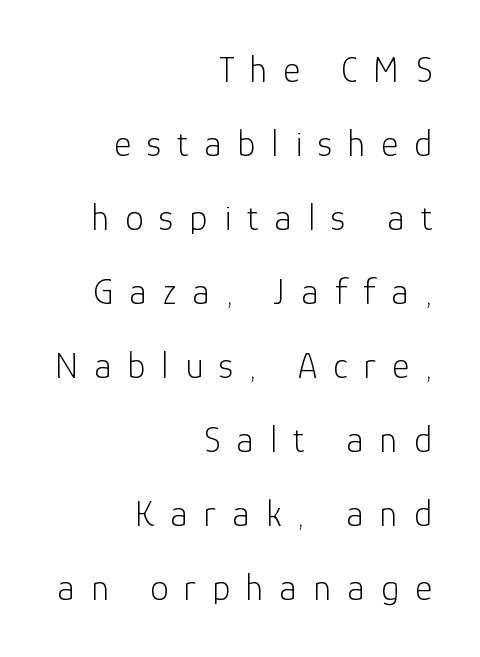
Q: Is the text bold? A: No.
Q: Is the text italic (slanted)? A: No, it is upright.
Q: Is the typeface a serif or a sans-serif typeface? A: Sans-serif.
Q: Is the text underlined? A: No.
Q: How is the paragraph aligned? A: Right-aligned.
Q: Is the spacing between letters normal or unusually wide? A: Unusually wide.
Q: Is the spacing between lines tight, normal or loose? A: Loose.
Q: Width (condensed, normal, or wide)? A: Normal.
Q: Stroke contrast? A: Low.
Q: x-height? A: Medium.
Q: Monospaced? A: No.
